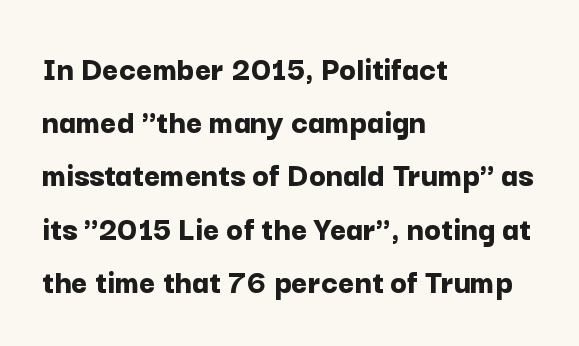
No word sits above an underline. Tall strokes in this sample are plumb rather than angled. Does the copy run flush right? No — it runs flush left. Line spacing here is normal. Students, this is bold: see how much ink each stroke carries.
